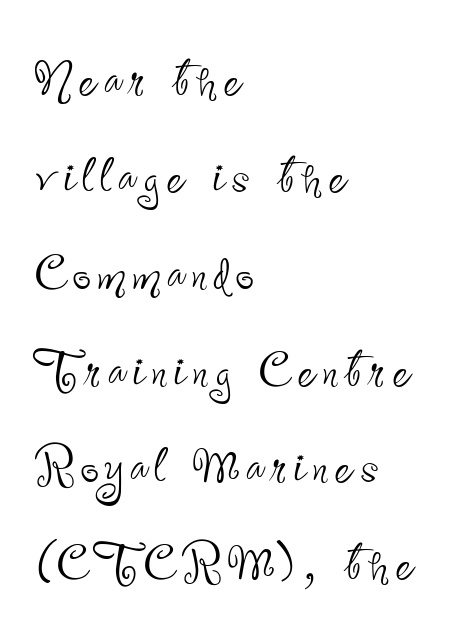
The image shows 65 px thin, condensed sans-serif type; set left-aligned, normal line spacing (1.49x), not underlined; low stroke contrast and a small x-height.
